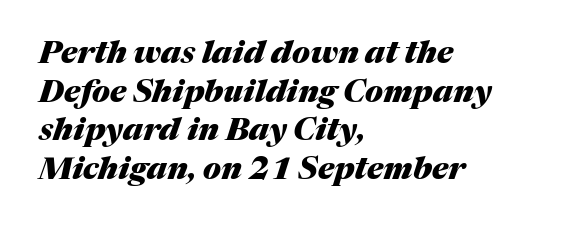
The image shows 31 px heavy type, italic (leaning right); set left-aligned, normal line spacing (1.25x), normal letter spacing, not underlined; medium stroke contrast and a medium x-height.
